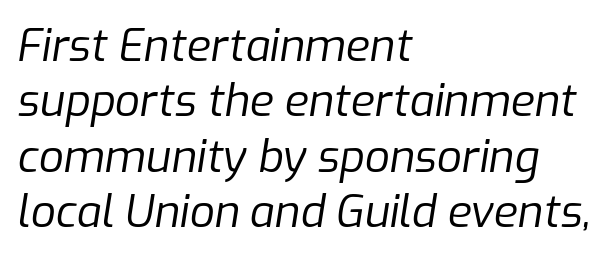
Rows of type keep a routine distance in the vertical direction. The glyphs are unaccompanied by any horizontal stroke below them. Stroke thickness stays within the range of a standard reading face or lighter. Notice how the passage keeps a crisp vertical edge on the left only. In terms of posture, this sample is oblique. Caption: standard tracking, unaltered.
